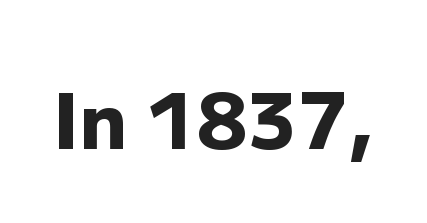
The image shows 77 px heavy sans-serif type, upright; set normal letter spacing, not underlined; low stroke contrast and a medium x-height.
